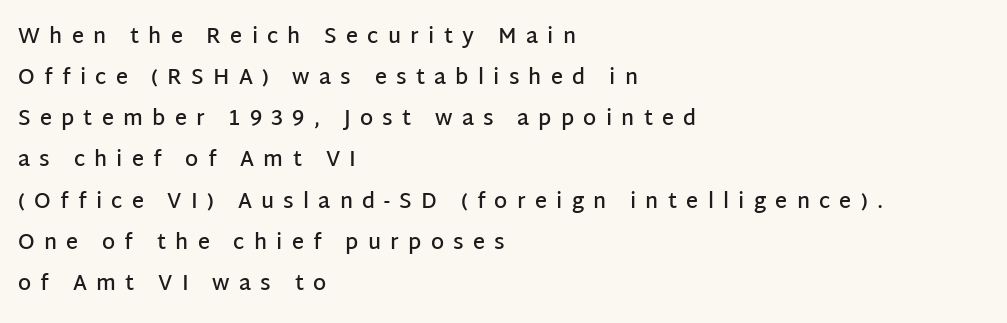
Descender tails drop into unmarked territory. Weight: semibold (demi). Which margin do the lines hug? The left one — the right edge is uneven. The vertical gap from one line to the next is large.
